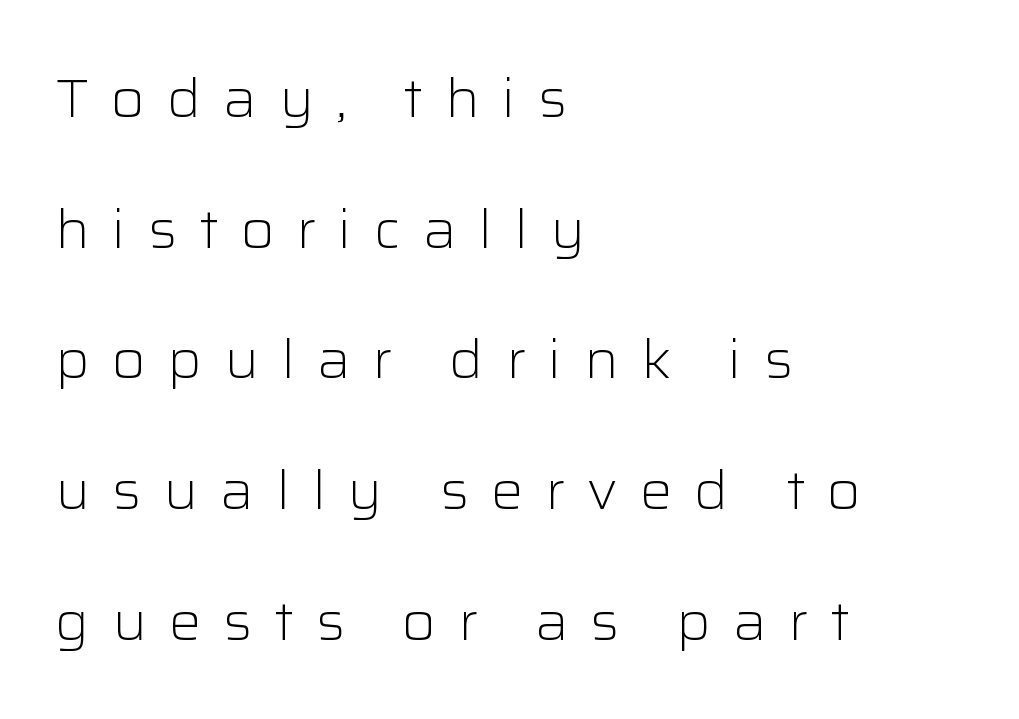
{"serif": "no", "italic": "no", "bold": "no", "weight": "light", "width": "normal", "stroke_contrast": "low", "x_height": "medium", "monospaced": "no", "underline": "no", "align": "left", "line_spacing": "loose", "line_spacing_ratio": 2.42, "letter_spacing": "wide", "letter_spacing_em": 0.41, "glyph_px": 54}
